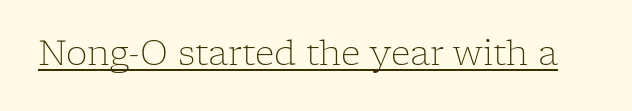
Q: Is the text bold? A: No.
Q: Is the text italic (slanted)? A: No, it is upright.
Q: Is the typeface a serif or a sans-serif typeface? A: Serif.
Q: Is the text underlined? A: Yes.
Q: Is the spacing between letters normal or unusually wide? A: Normal.
Q: Width (condensed, normal, or wide)? A: Normal.
Q: Stroke contrast? A: Low.
Q: x-height? A: Medium.
Q: Monospaced? A: No.
